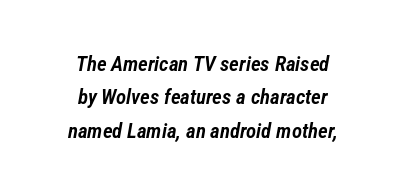
{"italic": "yes", "lean": "right", "slant_degrees": 12, "bold": "semi", "underline": "no", "align": "center", "line_spacing": "normal", "line_spacing_ratio": 1.59, "letter_spacing": "normal", "letter_spacing_em": 0.0, "glyph_px": 21}
